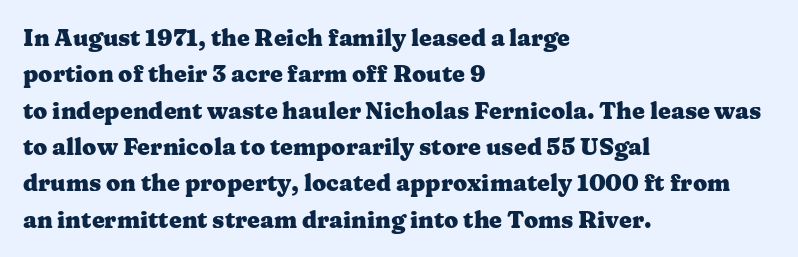
{"italic": "no", "bold": "yes", "underline": "no", "align": "left", "line_spacing": "normal", "line_spacing_ratio": 1.58, "letter_spacing": "normal", "letter_spacing_em": 0.0, "glyph_px": 23}
